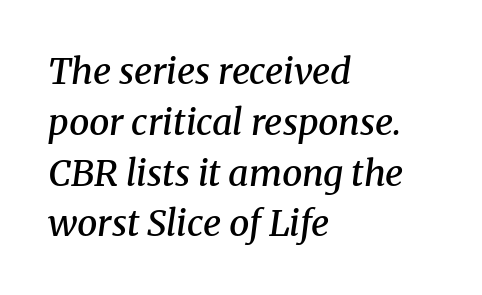
{"serif": "yes", "italic": "yes", "lean": "right", "slant_degrees": 8, "bold": "semi", "weight": "semibold", "width": "normal", "stroke_contrast": "medium", "x_height": "medium", "monospaced": "no", "underline": "no", "align": "left", "line_spacing": "normal", "line_spacing_ratio": 1.41, "letter_spacing": "normal", "letter_spacing_em": 0.0, "glyph_px": 36}
